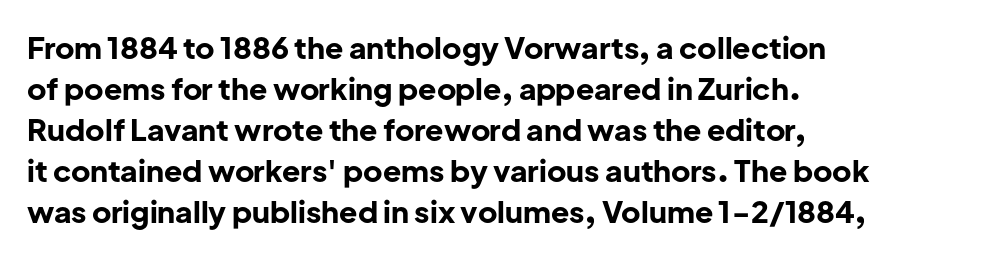
The image shows 30 px bold sans-serif type, upright; set left-aligned, normal line spacing (1.37x), normal letter spacing, not underlined; low stroke contrast and a medium x-height.
